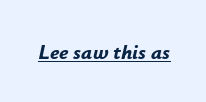
The image shows 21 px bold type, italic (leaning right); set normal letter spacing, underlined.
